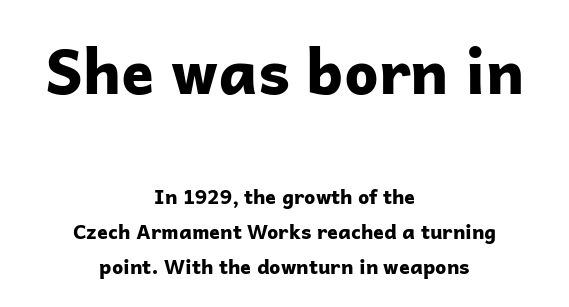
Both edges are ragged and mirror each other, which tells us the setting is centered. Words float on clear page, feet unadorned. Characters remain perfectly vertical along every line. Which chunk is bigger? The first one — the top block dwarfs the bottom. You could call the tracking neutral — neither tight nor loose.
